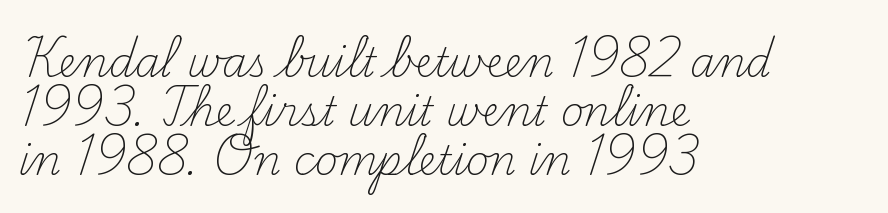
This sample is left-justified, so line endings fall wherever the words run out. No extra tracking has been applied to these lines. The specimen omits any rule beneath the text block's lines.
